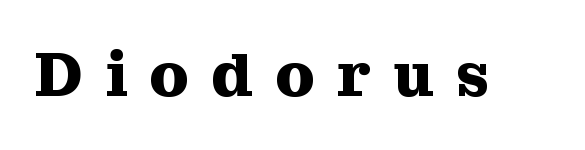
Check where the strokes stop: tiny serifs finish them off. Here the designer chose a conventional face with non-uniform glyph widths. Weight: bold. Display-style spreading of the glyphs; the letterfit is very open.
